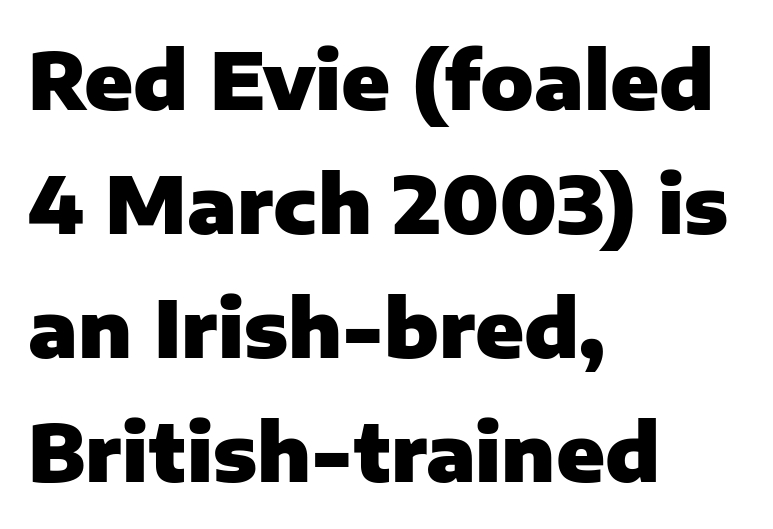
Is the letter spacing exaggerated? No — it looks like the ordinary default. The lines sit at an ordinary, default distance from one another. The ragged edge is on the right, which tells us the setting is flush left. Think of a printed novel: that variable character pitch is what you see here.
